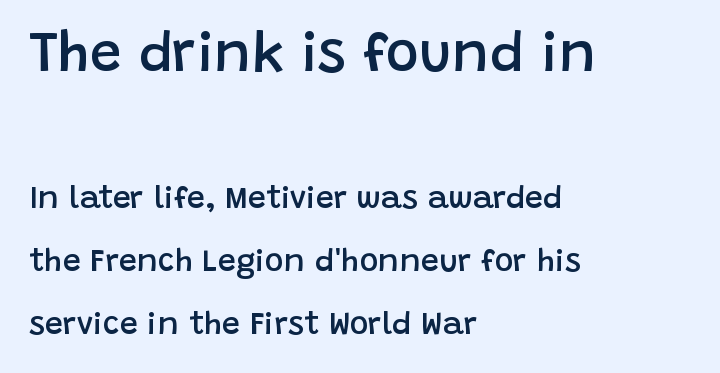
Spacing verdict: proportional, widths tailored to each character. Standard letterfit; no display-style spreading of the glyphs. A student would call this left alignment; a typographer would say flush left, rag right. A bare baseline throughout the passage. These lines are composed in type without serifs.
